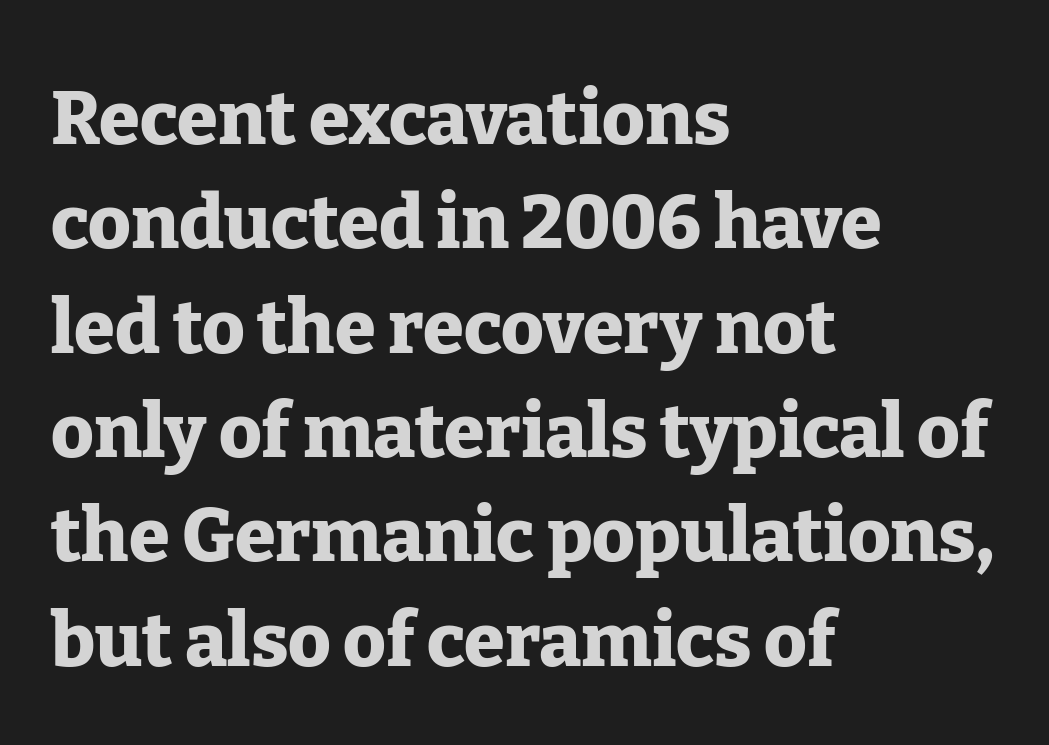
{"serif": "yes", "italic": "no", "bold": "yes", "weight": "heavy", "width": "normal", "stroke_contrast": "low", "x_height": "medium", "monospaced": "no", "underline": "no", "align": "left", "line_spacing": "normal", "line_spacing_ratio": 1.41, "letter_spacing": "normal", "letter_spacing_em": 0.0, "glyph_px": 74}
